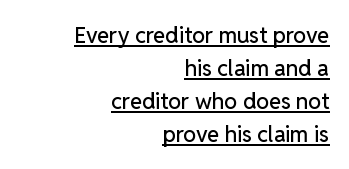
The image shows 22 px text type, upright; set right-aligned, normal line spacing (1.5x), normal letter spacing, underlined.
